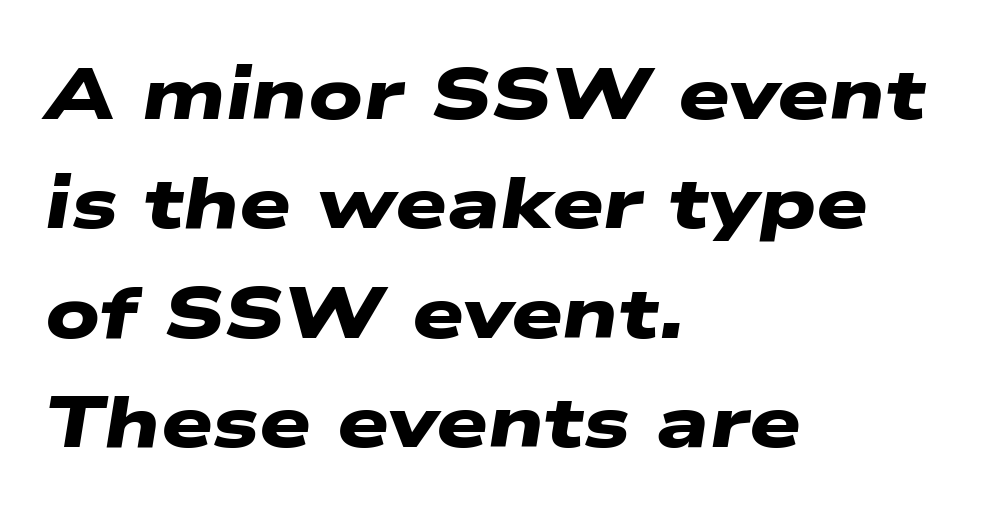
The characters look thick and weighty, a clear bold. Is this a fixed-width face? No — the glyphs have proportional, varying widths. Glyph-to-glyph distance matches everyday printed text. The passage shown is typeset with a sans-serif family.
